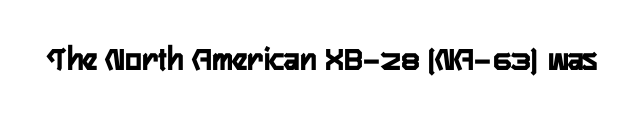
Q: Is the text bold? A: Yes.
Q: Is the text italic (slanted)? A: No, it is upright.
Q: Is the typeface a serif or a sans-serif typeface? A: Sans-serif.
Q: Is the text underlined? A: No.
Q: Is the spacing between letters normal or unusually wide? A: Normal.
Q: Width (condensed, normal, or wide)? A: Condensed.
Q: Stroke contrast? A: Low.
Q: x-height? A: Medium.
Q: Monospaced? A: No.
